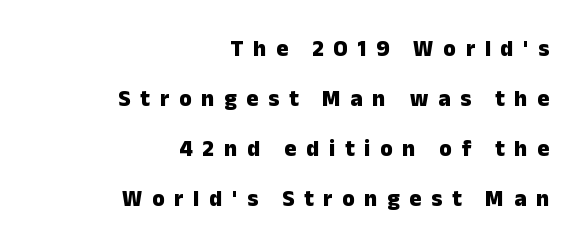
Teacher's note: observe the even right margin — that is flush-right alignment. The passage shown stacks its lines with a broad gap. Someone cranked the tracking dial way up on this one. Descender tails drop into unmarked territory. Students, this is bold: see how much ink each stroke carries.
